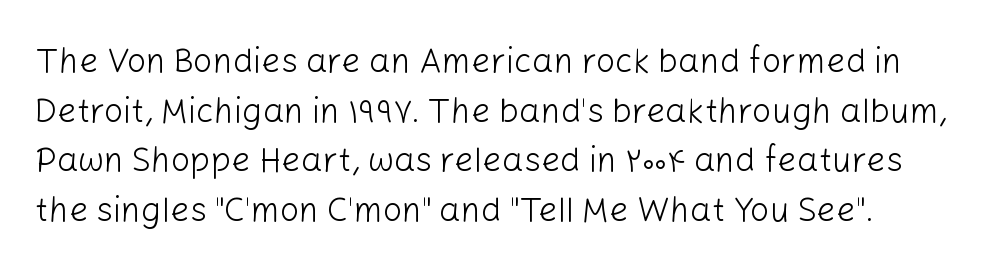
Q: Is the text bold? A: No.
Q: Is the text italic (slanted)? A: No, it is upright.
Q: Is the typeface a serif or a sans-serif typeface? A: Sans-serif.
Q: Is the text underlined? A: No.
Q: Is the spacing between letters normal or unusually wide? A: Normal.
Q: Is the spacing between lines tight, normal or loose? A: Normal.
Q: Width (condensed, normal, or wide)? A: Normal.
Q: Stroke contrast? A: Low.
Q: x-height? A: Medium.
Q: Monospaced? A: No.
